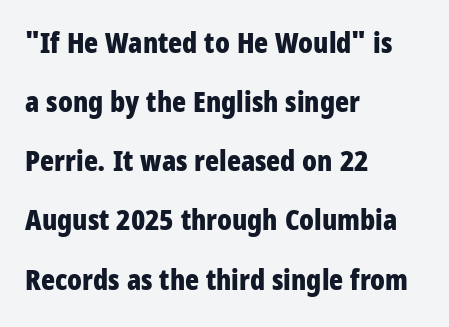
Q: Is the text bold? A: Yes.
Q: Is the text italic (slanted)? A: No, it is upright.
Q: Is the typeface a serif or a sans-serif typeface? A: Sans-serif.
Q: Is the text underlined? A: No.
Q: How is the paragraph aligned? A: Left-aligned.
Q: Is the spacing between letters normal or unusually wide? A: Normal.
Q: Is the spacing between lines tight, normal or loose? A: Loose.
Q: Width (condensed, normal, or wide)? A: Condensed.
Q: Stroke contrast? A: Low.
Q: x-height? A: Large.
Q: Monospaced? A: No.
